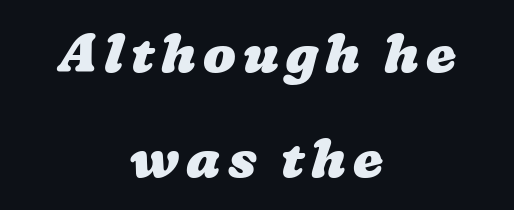
Any mark beneath the type? The region is blank. This sample trades compactness for vertical openness between lines. Where is the straight margin? There isn't one; the lines are centered. On the weight axis this lands at bold, roughly 700. The face used here is proportionally spaced, like ordinary book or web type.
